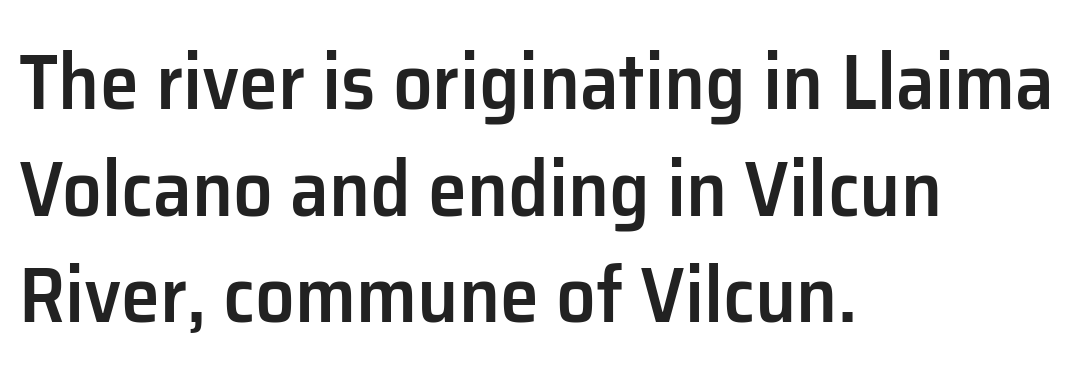
Q: Is the text bold? A: Semi-bold.
Q: Is the text italic (slanted)? A: No, it is upright.
Q: Is the typeface a serif or a sans-serif typeface? A: Sans-serif.
Q: Is the text underlined? A: No.
Q: How is the paragraph aligned? A: Left-aligned.
Q: Is the spacing between letters normal or unusually wide? A: Normal.
Q: Is the spacing between lines tight, normal or loose? A: Normal.
Q: Width (condensed, normal, or wide)? A: Normal.
Q: Stroke contrast? A: Low.
Q: x-height? A: Medium.
Q: Monospaced? A: No.
